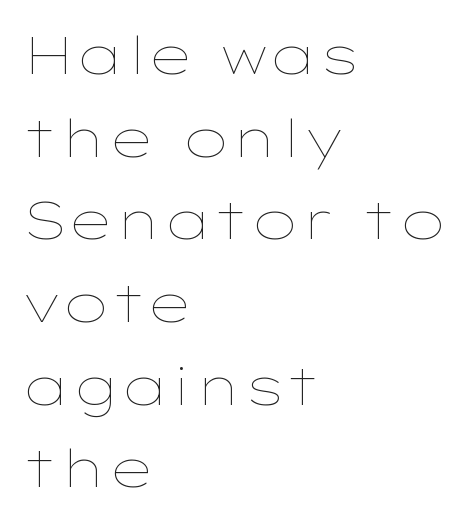
Q: Is the text bold? A: No.
Q: Is the text italic (slanted)? A: No, it is upright.
Q: Is the text underlined? A: No.
Q: How is the paragraph aligned? A: Left-aligned.
Q: Is the spacing between letters normal or unusually wide? A: Normal.
Q: Is the spacing between lines tight, normal or loose? A: Normal.
Q: Width (condensed, normal, or wide)? A: Wide.
Q: Stroke contrast? A: Low.
Q: x-height? A: Medium.
Q: Monospaced? A: No.
